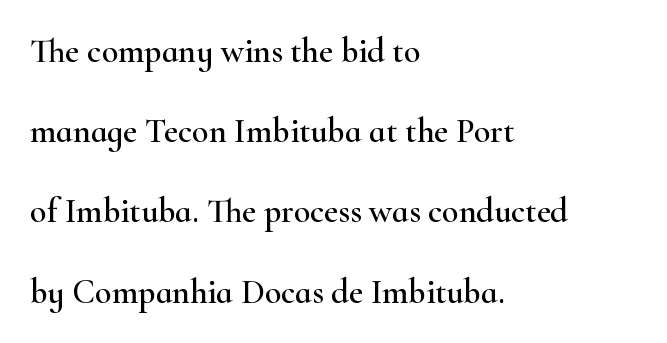
Q: Is the text italic (slanted)? A: No, it is upright.
Q: Is the typeface a serif or a sans-serif typeface? A: Serif.
Q: Is the text underlined? A: No.
Q: How is the paragraph aligned? A: Left-aligned.
Q: Is the spacing between letters normal or unusually wide? A: Normal.
Q: Is the spacing between lines tight, normal or loose? A: Loose.
Q: Width (condensed, normal, or wide)? A: Wide.
Q: Stroke contrast? A: High.
Q: x-height? A: Small.
Q: Monospaced? A: No.
